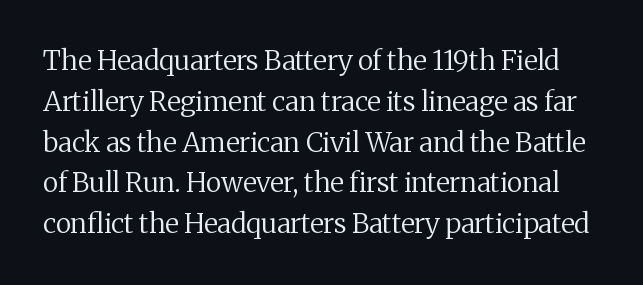
The type sits square on the baseline with zero lean. Look at the tracking — it's just the regular setting, nothing added. The glyphs are unaccompanied by any horizontal stroke below them. Heaviness? Minimal to ordinary, like unemphasized prose. Evenly set lines give the paragraph a standard silhouette.
